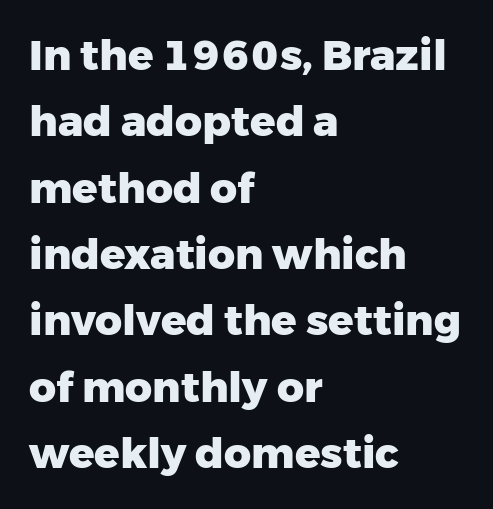
Q: Is the text bold? A: Yes.
Q: Is the text italic (slanted)? A: No, it is upright.
Q: Is the typeface a serif or a sans-serif typeface? A: Sans-serif.
Q: Is the text underlined? A: No.
Q: How is the paragraph aligned? A: Left-aligned.
Q: Is the spacing between letters normal or unusually wide? A: Normal.
Q: Is the spacing between lines tight, normal or loose? A: Normal.
Q: Width (condensed, normal, or wide)? A: Normal.
Q: Stroke contrast? A: Low.
Q: x-height? A: Medium.
Q: Monospaced? A: No.
